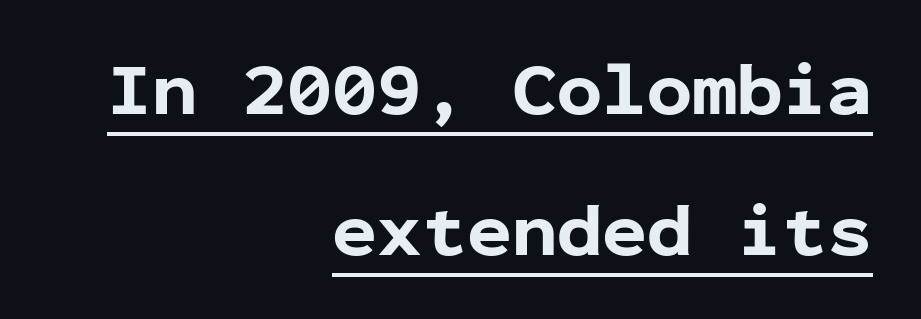
Spacing verdict: monospaced, one width for all characters. Tracking here is standard; glyphs follow each other at the usual distance. Notice how thick the strokes are: this is what a full bold looks like. The paragraph has a hard right edge and a soft left edge. Font category for this specimen: sans-serif. Posture: straight, roman, zero tilt.
